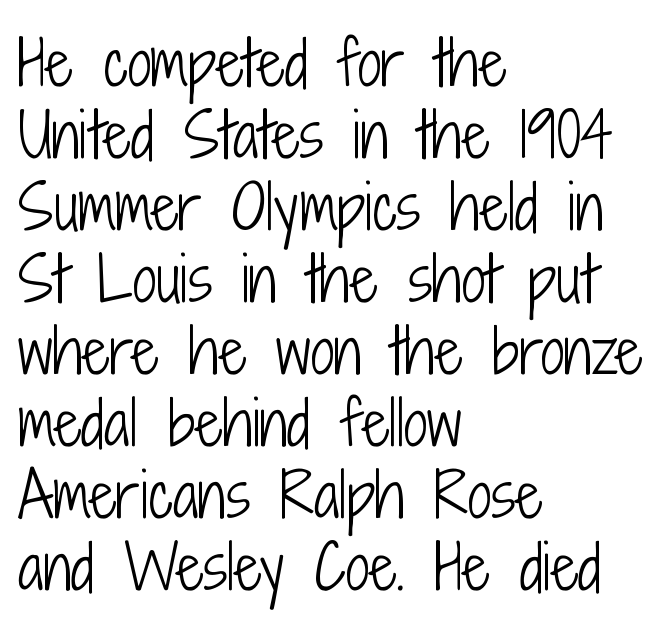
The typeface has the unassuming heft of standard copy or less. The passage shown is not underscored anywhere. Check where the strokes stop: nothing finishes them off — pure sans. A typesetter would call this proportional, since set widths differ per character. Every row of glyphs begins at an identical x-position on the left.
